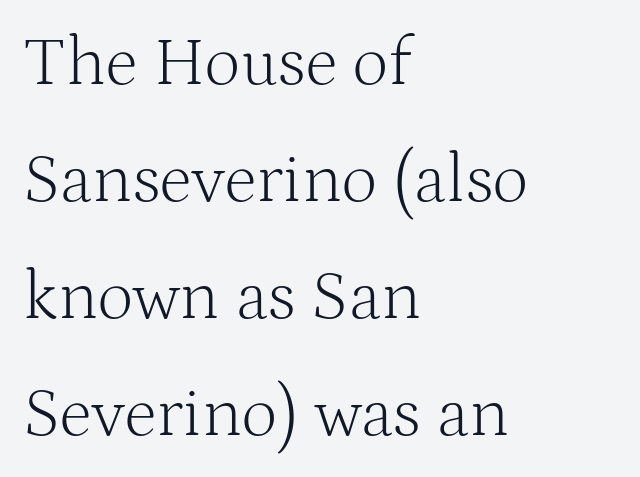
The image shows 70 px light serif type, upright; set left-aligned, normal line spacing (1.67x), normal letter spacing, not underlined; medium stroke contrast and a medium x-height.
